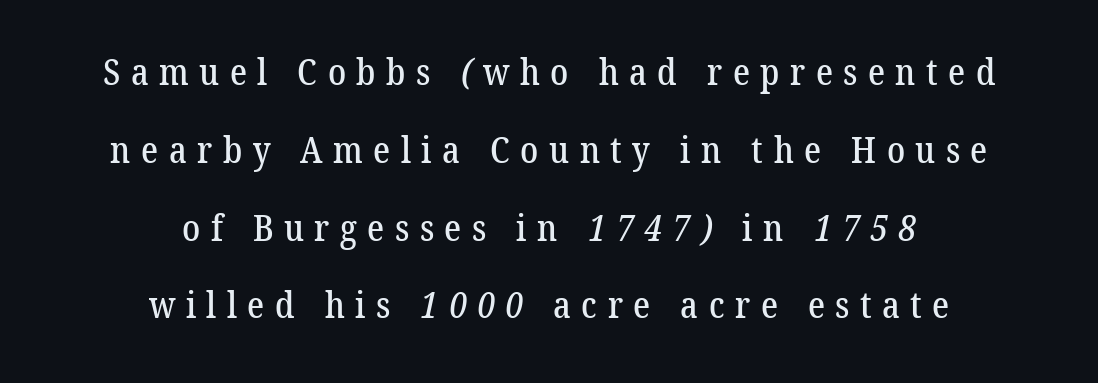
The space directly below the letters is spotless. Type style note: has serifs. The paragraph has two soft edges and a firm central axis. This sample trades compactness for vertical openness between lines. Spacing verdict: proportional, widths tailored to each character.
